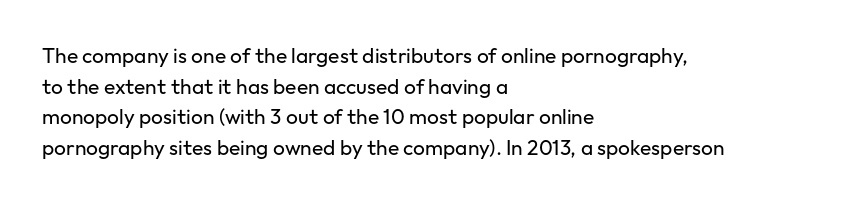
The strip under each line holds only bare page. The lines in this sample share a left origin and differ only in where they stop. The block of text has a typical density, with ordinary space between rows. A typesetter would call this zero additional tracking. Each stroke keeps to a modest, everyday thickness or less. Style check: upright.
